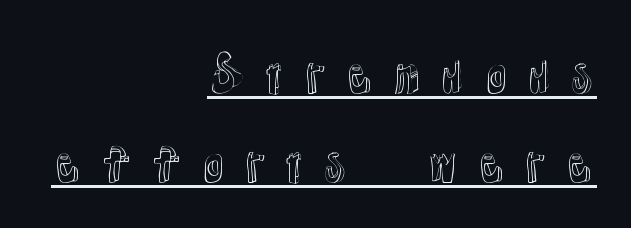
Glyph-to-glyph distance is far greater than everyday printed text. Italic? Not at all — the glyphs are vertical. Is this a fixed-width face? No — the glyphs have proportional, varying widths. Line endings align vertically; line beginnings do not.
